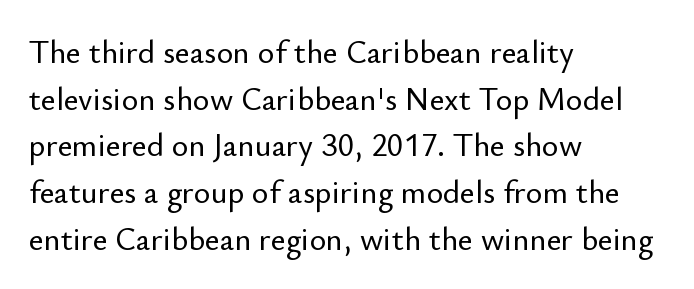
Looks like regular typesetting: each glyph gets only the width it needs. Visually the block forms a straight wall on the left and a jagged coastline on the right. Italic? Not at all — the glyphs are vertical. No extra tracking has been applied to these lines. The typeface chosen for these lines omits serifs.
